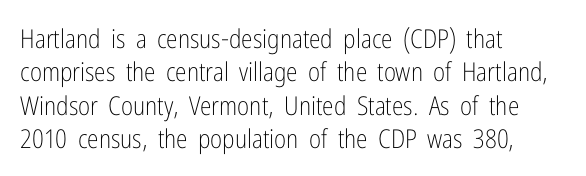
Compared with typical paragraphs, the rows here are spaced about the same. The letters stand straight up with perfectly vertical stems. Short and long lines alike share a common starting point at left. Is the stroke heavy? The answer is a plain regular-or-lighter. In terms of letterspacing, this is plain default setting. Just letters on the line, the space beneath them empty.
